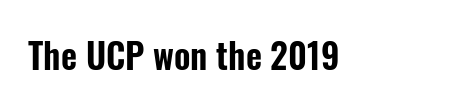
A clean baseline with only descenders dipping below it. The typography opts for an upright posture over an oblique one. Spacing verdict: proportional, widths tailored to each character. This rendering employs a face without finishing strokes, i.e., a sans-serif.
